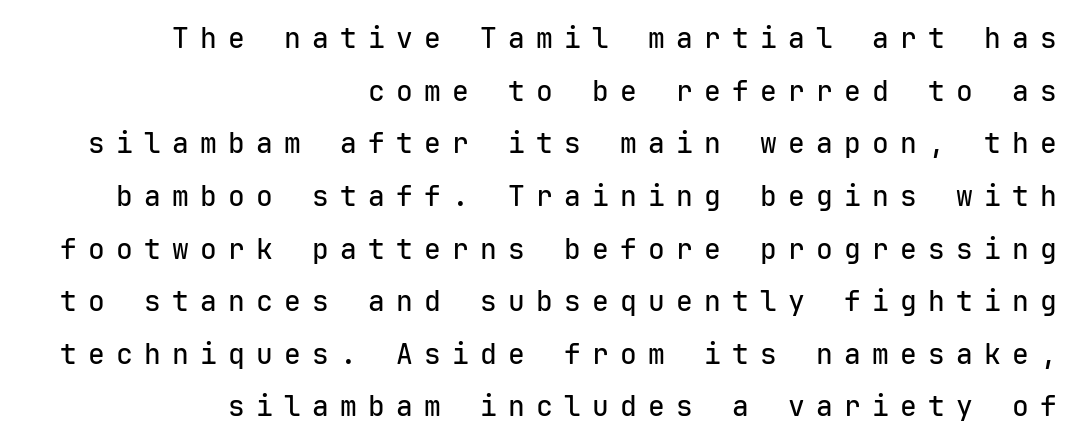
The image shows 28 px sans-serif type, upright, monospaced; set right-aligned, line spacing 1.88x, unusually wide letter spacing (+0.4 em), not underlined; low stroke contrast and a medium x-height.
